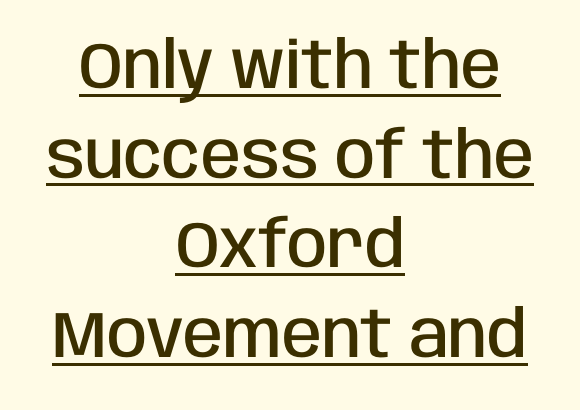
{"serif": "no", "italic": "no", "bold": "semi", "weight": "semibold", "width": "condensed", "stroke_contrast": "low", "x_height": "large", "monospaced": "no", "underline": "yes", "align": "center", "line_spacing": "normal", "line_spacing_ratio": 1.38, "letter_spacing": "normal", "letter_spacing_em": 0.0, "glyph_px": 65}
